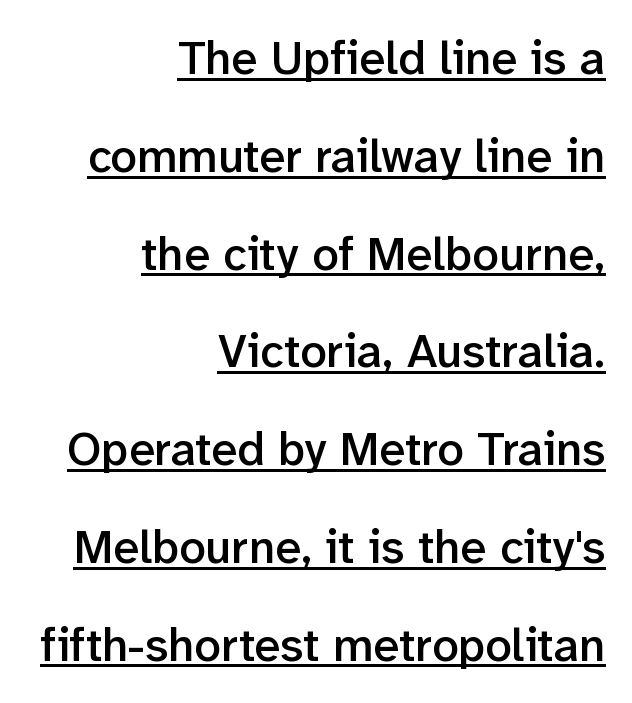
Compared with typical paragraphs, the rows here are farther apart. Tall strokes in this sample are plumb rather than angled. Has an underline been added? It has. Each letter keeps its own natural width here, so spacing adapts to shape. The passage is arranged like a letterhead date or caption credit — flush right. Nope, no serifs anywhere on these letters.
